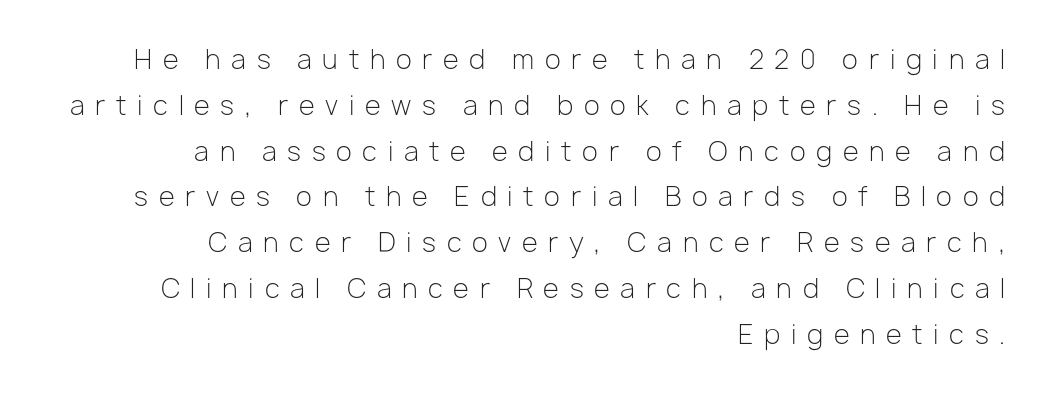
Q: Is the text bold? A: No.
Q: Is the text italic (slanted)? A: No, it is upright.
Q: Is the text underlined? A: No.
Q: How is the paragraph aligned? A: Right-aligned.
Q: Is the spacing between letters normal or unusually wide? A: Unusually wide.
